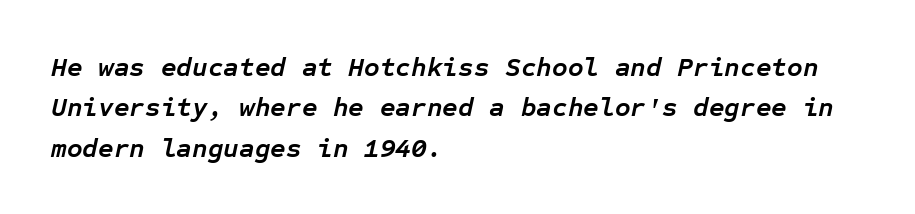
Typesetter's note: full bold, strokes at maximum text heaviness. Horizontally, the lines are justified to the leading edge only. These lines sit exactly where default settings would place them. Nobody touched the tracking dial on this one. The specimen reads as italic at a glance.
